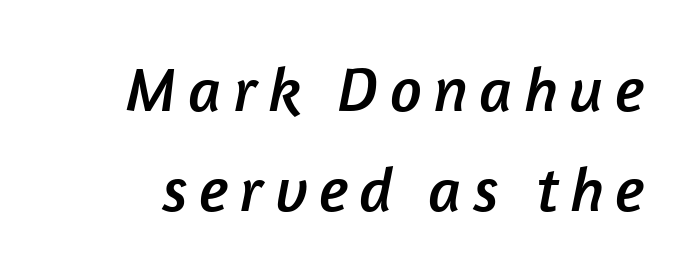
The image shows 63 px sans-serif type; set normal line spacing (1.59x), not underlined; low stroke contrast and a medium x-height.
